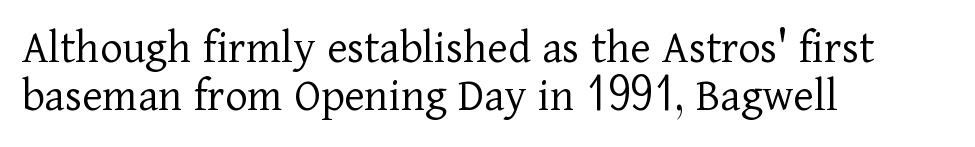
Q: Is the text bold? A: No.
Q: Is the text italic (slanted)? A: No, it is upright.
Q: Is the typeface a serif or a sans-serif typeface? A: Serif.
Q: Is the text underlined? A: No.
Q: How is the paragraph aligned? A: Left-aligned.
Q: Is the spacing between letters normal or unusually wide? A: Normal.
Q: Is the spacing between lines tight, normal or loose? A: Tight.
Q: Width (condensed, normal, or wide)? A: Normal.
Q: Stroke contrast? A: Low.
Q: x-height? A: Medium.
Q: Monospaced? A: No.
